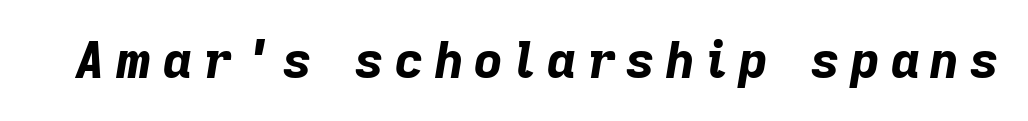
A typesetter would mark this as italic. The characters look thick and weighty, a clear bold. The space beneath each line is pristine and unruled. This rendering widens character spacing well past its baseline value. Note the varied advance widths — an 'i' is clearly narrower than an 'm'.
